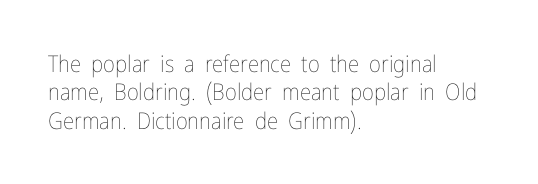
Q: Is the text bold? A: No.
Q: Is the text italic (slanted)? A: No, it is upright.
Q: Is the text underlined? A: No.
Q: How is the paragraph aligned? A: Left-aligned.
Q: Is the spacing between letters normal or unusually wide? A: Normal.
